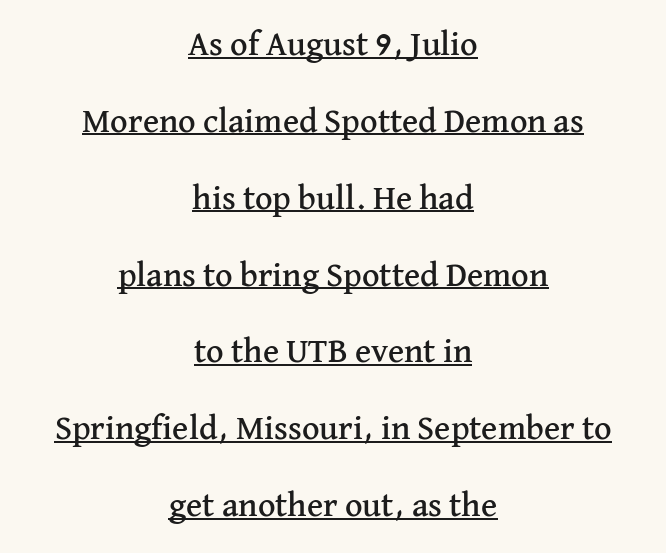
The image shows 34 px serif type, upright; set centered, loose line spacing (2.26x), normal letter spacing, underlined; medium stroke contrast and a medium x-height.
